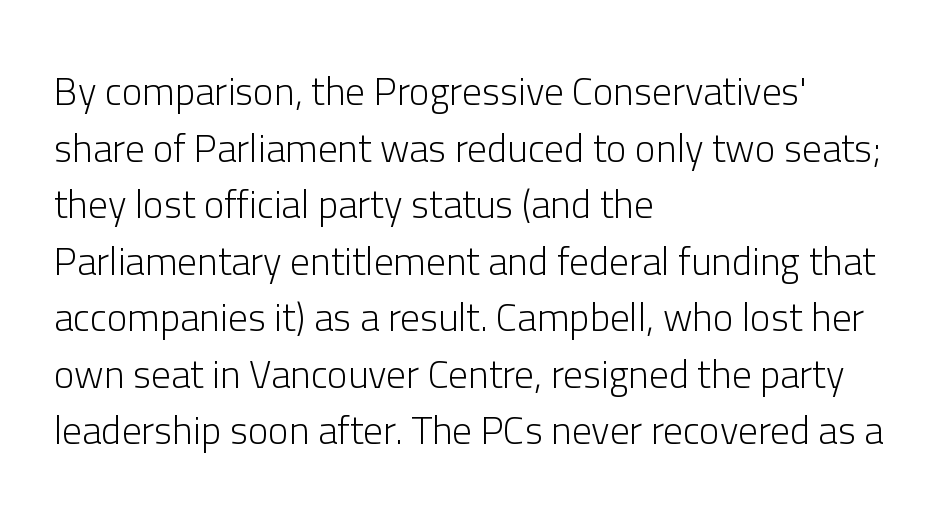
Q: Is the text bold? A: No.
Q: Is the text italic (slanted)? A: No, it is upright.
Q: Is the typeface a serif or a sans-serif typeface? A: Sans-serif.
Q: Is the text underlined? A: No.
Q: How is the paragraph aligned? A: Left-aligned.
Q: Is the spacing between letters normal or unusually wide? A: Normal.
Q: Is the spacing between lines tight, normal or loose? A: Normal.
Q: Width (condensed, normal, or wide)? A: Normal.
Q: Stroke contrast? A: Low.
Q: x-height? A: Medium.
Q: Monospaced? A: No.
